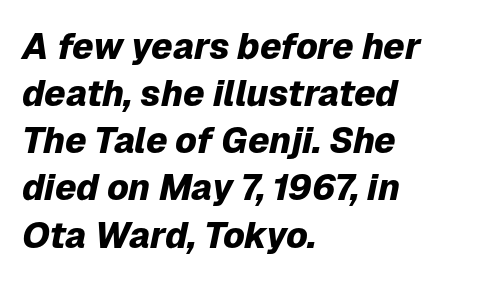
The image shows 36 px heavy type, italic (leaning right); set left-aligned, normal line spacing (1.31x), normal letter spacing, not underlined; low stroke contrast and a medium x-height.
